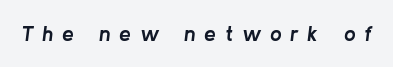
{"italic": "yes", "lean": "right", "slant_degrees": 8, "bold": "yes", "underline": "no", "letter_spacing": "wide", "letter_spacing_em": 0.41, "glyph_px": 21}
